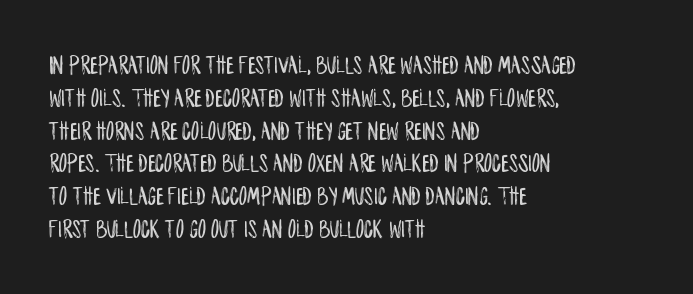
{"italic": "no", "underline": "no", "align": "left", "line_spacing": "normal", "line_spacing_ratio": 1.26, "letter_spacing": "normal", "letter_spacing_em": 0.0, "glyph_px": 26}
